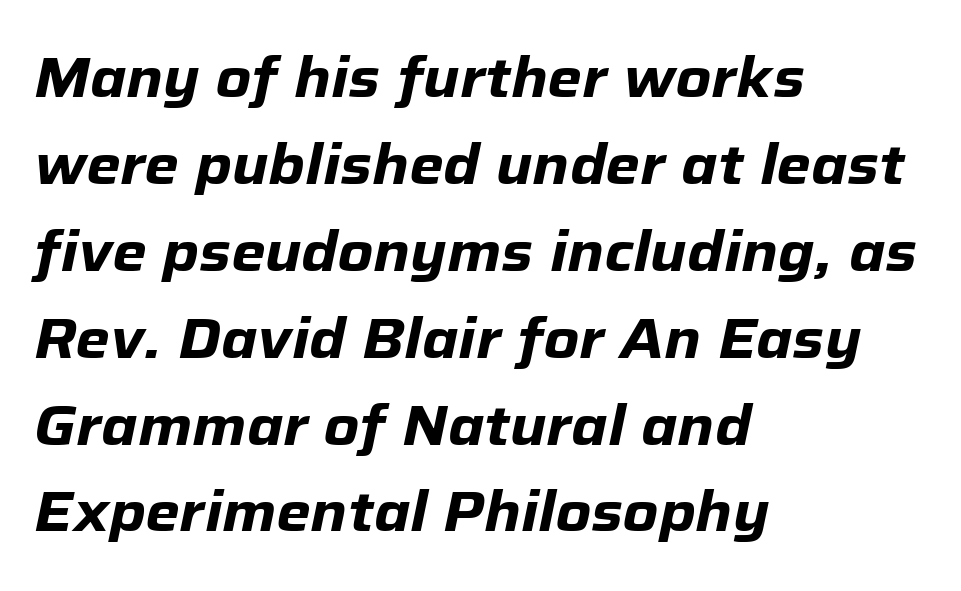
Any mark beneath the type? The region is blank. Reading down the block, your eye returns to a fixed left position each line. Rows of type keep a routine distance in the vertical direction. Do the characters align in a grid? No, the font is proportional. This sample uses plain, unmodified letter spacing. If you drew a line through each stem, it would be angled.
